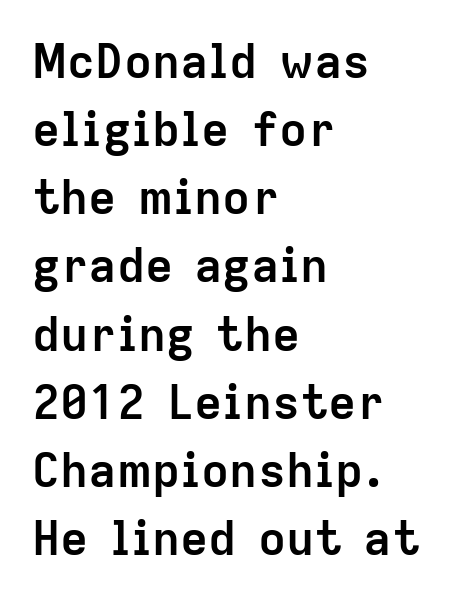
The image shows 47 px semibold sans-serif type, upright; set left-aligned, normal line spacing (1.45x), normal letter spacing, not underlined; low stroke contrast and a medium x-height.
